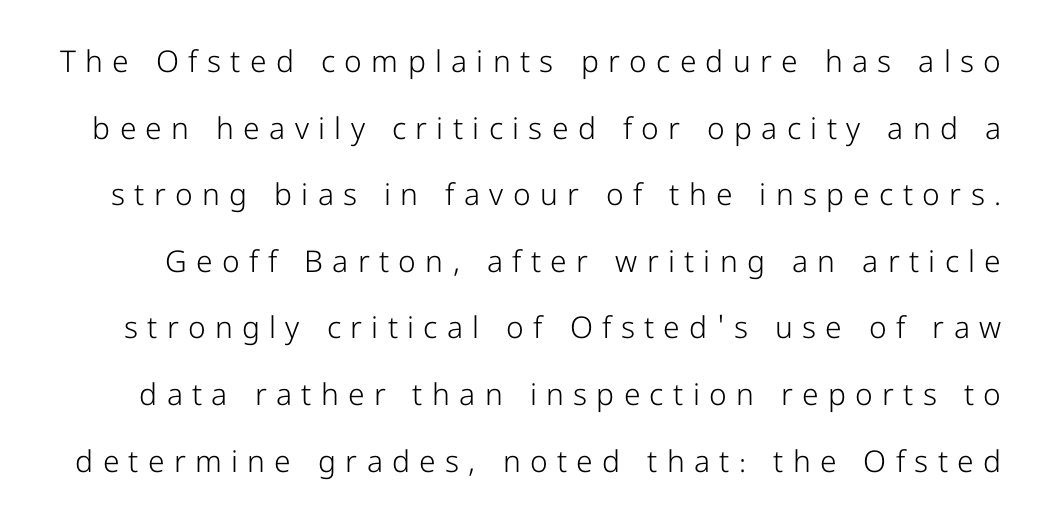
The rendering shows plain stroke endings on the letterforms — a sans-serif design. Each new line begins a long way beneath the previous one. A roman cut, with each character standing at attention. The rendering uses natural spacing where letterforms have individual widths. You could only call the tracking loose — the letters float apart. A bare baseline throughout the passage.
